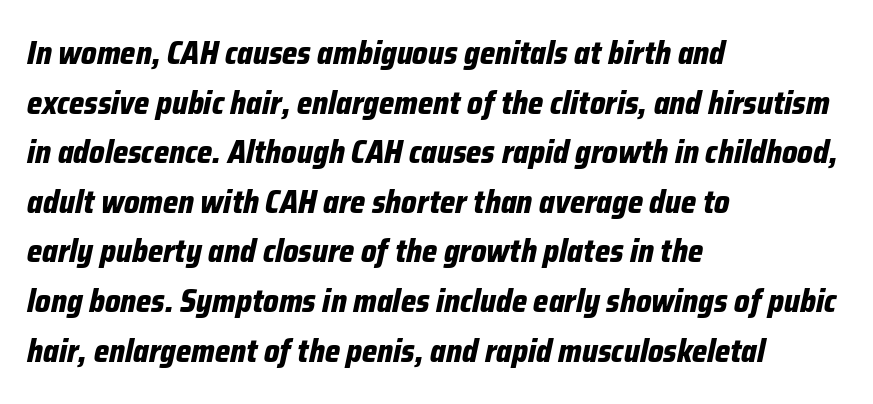
The gap between lines stays unmarked. Leading: standard. This is oblique type, the kind used for emphasis or titles. Reading down the block, your eye returns to a fixed left position each line. Is this a fixed-width face? No — the glyphs have proportional, varying widths. Short note: letters normally spaced.
